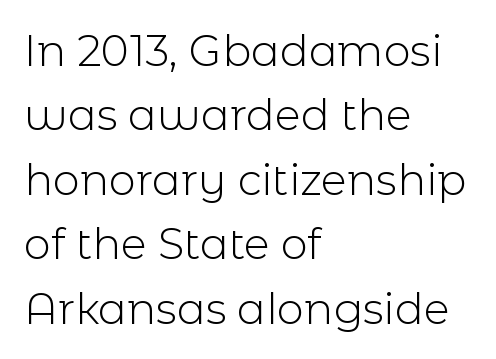
Q: Is the text bold? A: No.
Q: Is the text italic (slanted)? A: No, it is upright.
Q: Is the typeface a serif or a sans-serif typeface? A: Sans-serif.
Q: Is the text underlined? A: No.
Q: How is the paragraph aligned? A: Left-aligned.
Q: Is the spacing between letters normal or unusually wide? A: Normal.
Q: Is the spacing between lines tight, normal or loose? A: Normal.
Q: Width (condensed, normal, or wide)? A: Normal.
Q: x-height? A: Medium.
Q: Monospaced? A: No.
